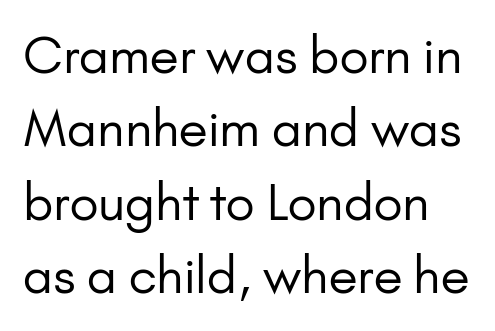
Q: Is the text bold? A: No.
Q: Is the text italic (slanted)? A: No, it is upright.
Q: Is the typeface a serif or a sans-serif typeface? A: Sans-serif.
Q: Is the text underlined? A: No.
Q: Is the spacing between letters normal or unusually wide? A: Normal.
Q: Is the spacing between lines tight, normal or loose? A: Normal.
Q: Width (condensed, normal, or wide)? A: Normal.
Q: Stroke contrast? A: Low.
Q: x-height? A: Small.
Q: Monospaced? A: No.
